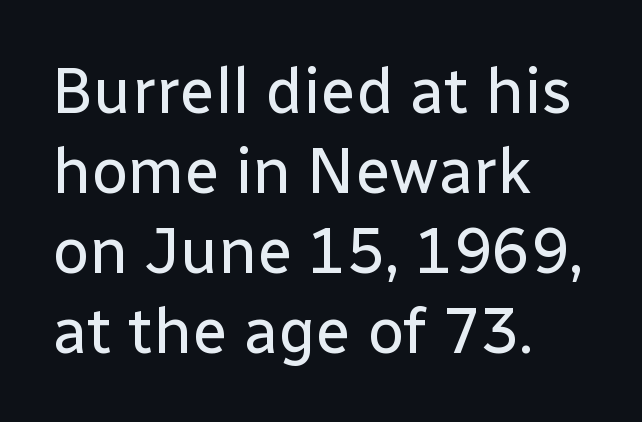
{"serif": "no", "italic": "no", "bold": "no", "weight": "regular", "width": "normal", "stroke_contrast": "low", "x_height": "medium", "monospaced": "no", "underline": "no", "align": "left", "line_spacing": "normal", "line_spacing_ratio": 1.25, "letter_spacing": "normal", "letter_spacing_em": 0.0, "glyph_px": 64}
